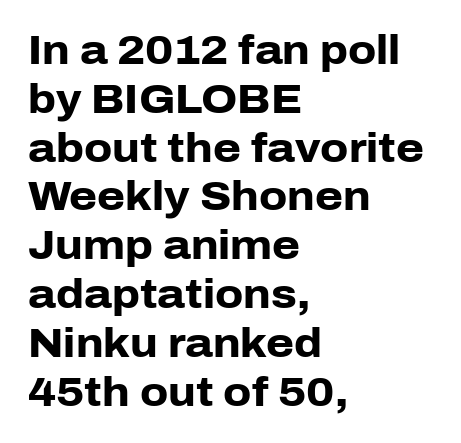
{"serif": "no", "italic": "no", "bold": "yes", "weight": "heavy", "width": "normal", "stroke_contrast": "low", "x_height": "medium", "monospaced": "no", "underline": "no", "align": "left", "line_spacing_ratio": 1.22, "letter_spacing": "normal", "letter_spacing_em": 0.0, "glyph_px": 40}
